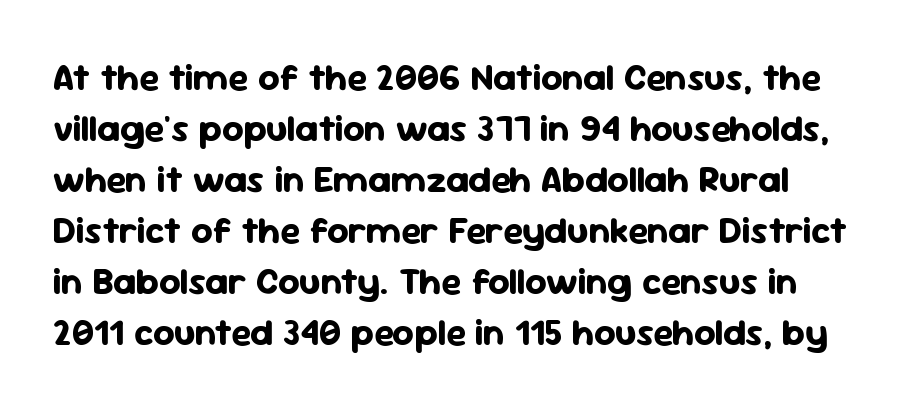
{"serif": "no", "italic": "no", "bold": "yes", "weight": "bold", "width": "normal", "stroke_contrast": "low", "x_height": "medium", "monospaced": "no", "underline": "no", "line_spacing": "normal", "line_spacing_ratio": 1.38, "letter_spacing": "normal", "letter_spacing_em": 0.0, "glyph_px": 37}
